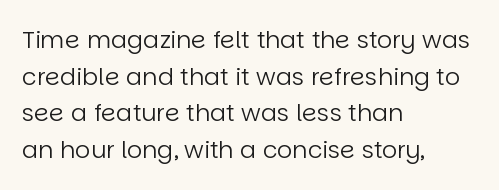
Q: Is the text bold? A: No.
Q: Is the text italic (slanted)? A: No, it is upright.
Q: Is the text underlined? A: No.
Q: How is the paragraph aligned? A: Left-aligned.
Q: Is the spacing between letters normal or unusually wide? A: Normal.
Q: Is the spacing between lines tight, normal or loose? A: Normal.
